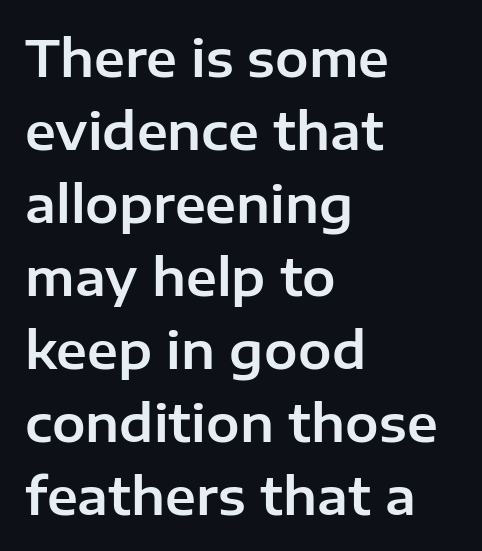
The designer went with a sans here, leaving each stem footless. Vertically, the passage feels balanced, rows spaced as you'd expect. Notice how the passage keeps a crisp vertical edge on the left only. Descenders hang freely into open space. Notice how the stems are strictly vertical — no italics here. Honestly, the letter spacing is just normal — you wouldn't notice it.
